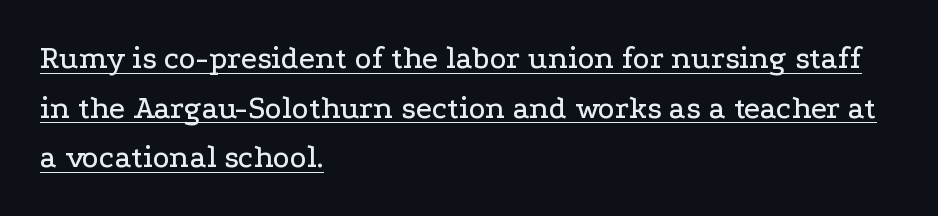
Unlike a clean sans, this face finishes its strokes with serifs. Tall strokes in this sample are plumb rather than angled. Looks like regular typesetting: each glyph gets only the width it needs. The space between consecutive lines is moderate. The letters sit at their default tracking, neither squeezed nor spread.
